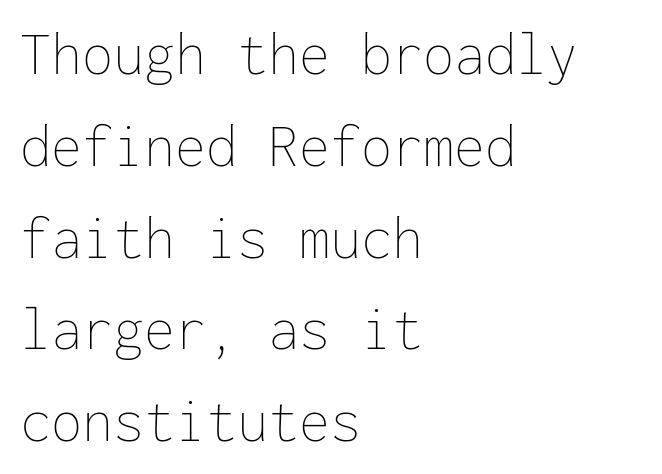
Q: Is the text bold? A: No.
Q: Is the text italic (slanted)? A: No, it is upright.
Q: Is the text underlined? A: No.
Q: How is the paragraph aligned? A: Left-aligned.
Q: Is the spacing between letters normal or unusually wide? A: Normal.
Q: Is the spacing between lines tight, normal or loose? A: Normal.
Q: Width (condensed, normal, or wide)? A: Normal.
Q: Stroke contrast? A: Low.
Q: x-height? A: Medium.
Q: Monospaced? A: Yes.
